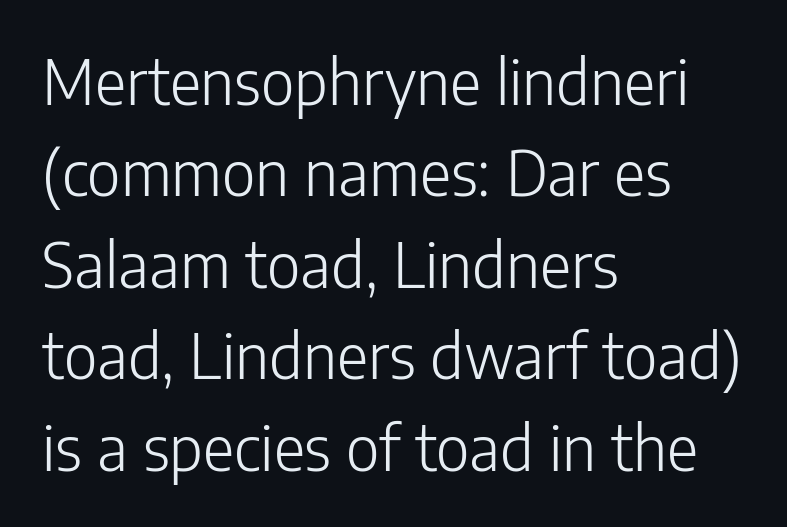
{"serif": "no", "italic": "no", "bold": "no", "weight": "light", "width": "normal", "stroke_contrast": "low", "x_height": "medium", "monospaced": "no", "underline": "no", "align": "left", "line_spacing": "normal", "line_spacing_ratio": 1.5, "letter_spacing": "normal", "letter_spacing_em": 0.0, "glyph_px": 61}
